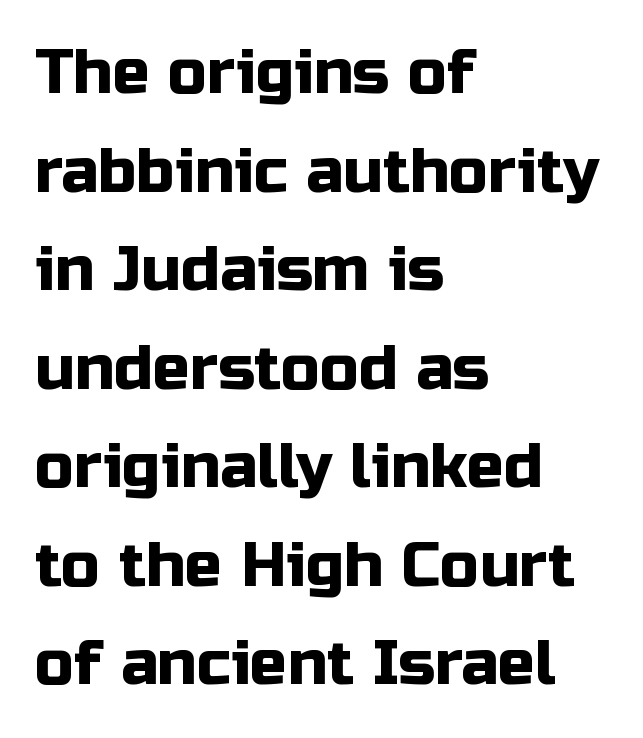
Only glyphs here, with clear space below each row. Spacing between characters is what you'd get straight out of the box. Classification — sans serif. Do the characters align in a grid? No, the font is proportional. Regular leading.
